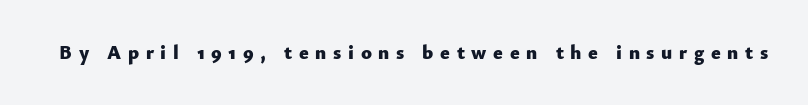
The image shows 20 px bold type, upright; set unusually wide letter spacing (+0.33 em), not underlined.
